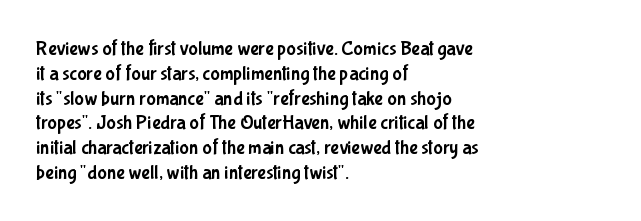
Q: Is the text italic (slanted)? A: No, it is upright.
Q: Is the text underlined? A: No.
Q: How is the paragraph aligned? A: Left-aligned.
Q: Is the spacing between letters normal or unusually wide? A: Normal.
